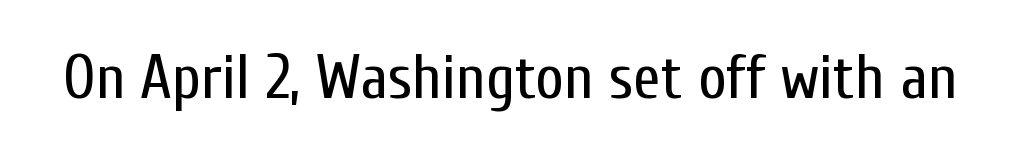
{"serif": "no", "italic": "no", "bold": "no", "weight": "regular", "width": "condensed", "stroke_contrast": "low", "x_height": "medium", "monospaced": "no", "underline": "no", "letter_spacing": "normal", "letter_spacing_em": 0.0, "glyph_px": 62}
